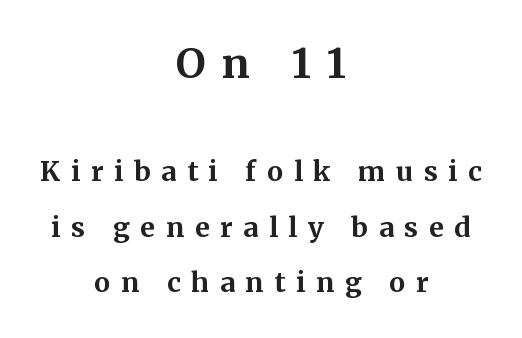
Varying glyph widths throughout — classic text-font behaviour. In terms of posture, this sample is upright. The composition opens big and finishes small. These lines are composed in type with serifs.
